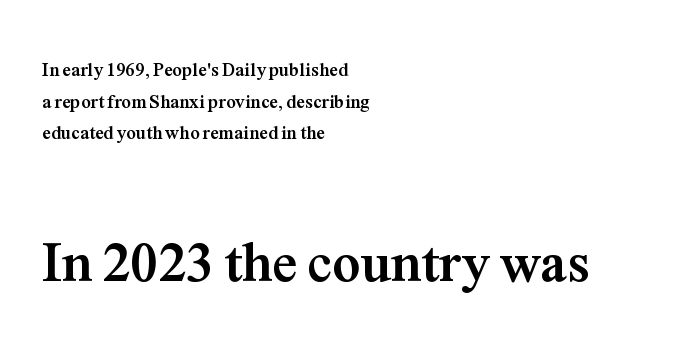
Check under the words: just untouched page. The letters carry serifs — small finishing strokes at the ends of their stems. Its strokes are broad and dark, the hallmark of bold type. Vertically, the passage feels balanced, rows spaced as you'd expect. The letters stand straight up with perfectly vertical stems. Is this a fixed-width face? No — the glyphs have proportional, varying widths.
